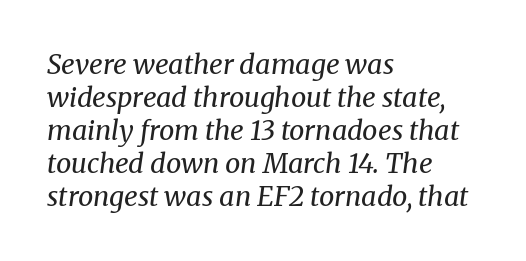
{"italic": "yes", "lean": "right", "slant_degrees": 8, "bold": "no", "underline": "no", "align": "left", "line_spacing_ratio": 1.22, "letter_spacing": "normal", "letter_spacing_em": 0.0, "glyph_px": 27}
